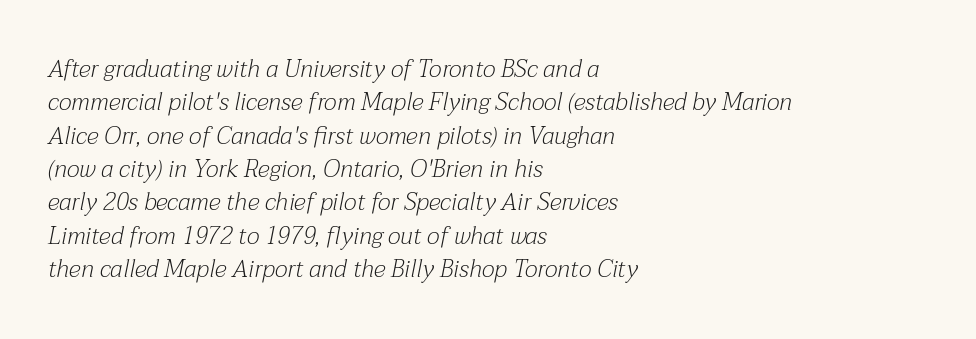
{"italic": "yes", "lean": "right", "slant_degrees": 12, "bold": "no", "underline": "no", "align": "left", "line_spacing": "normal", "line_spacing_ratio": 1.39, "letter_spacing": "normal", "letter_spacing_em": 0.0, "glyph_px": 24}
